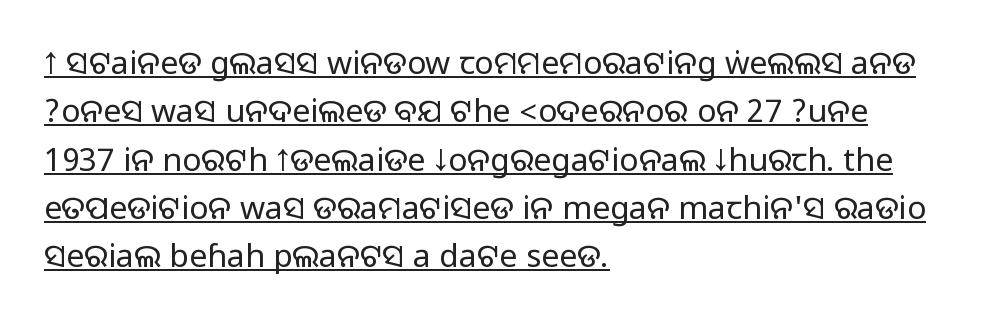
The image shows 32 px sans-serif type, upright; set left-aligned, normal line spacing (1.51x), normal letter spacing, underlined; medium stroke contrast.
